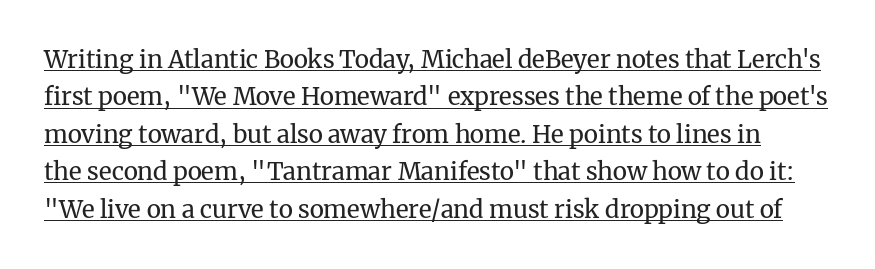
The face looks like a standard text weight, possibly lighter. Underline: present. Ordinary non-slanted type is in use. This block has exactly the height ordinary leading produces. Characters follow at the spacing the type designer built in.
